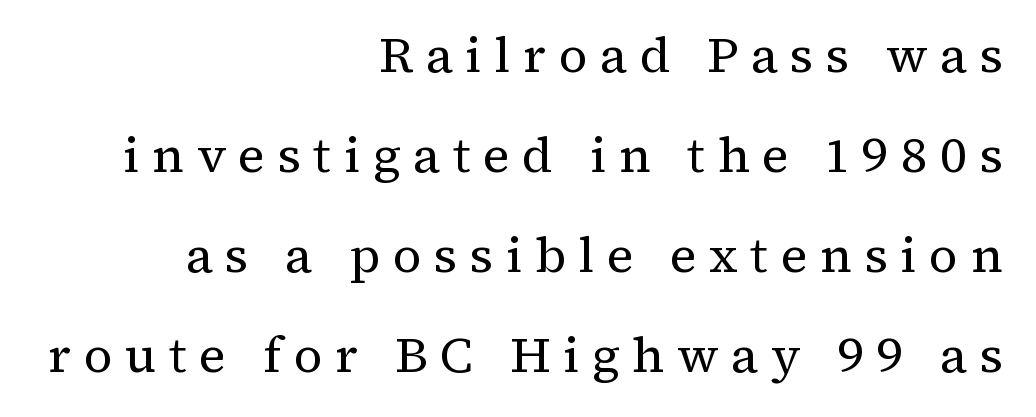
{"serif": "yes", "italic": "no", "bold": "no", "weight": "regular", "width": "normal", "stroke_contrast": "medium", "x_height": "medium", "monospaced": "no", "underline": "no", "align": "right", "line_spacing": "loose", "line_spacing_ratio": 2.0, "letter_spacing": "wide", "letter_spacing_em": 0.25, "glyph_px": 50}
